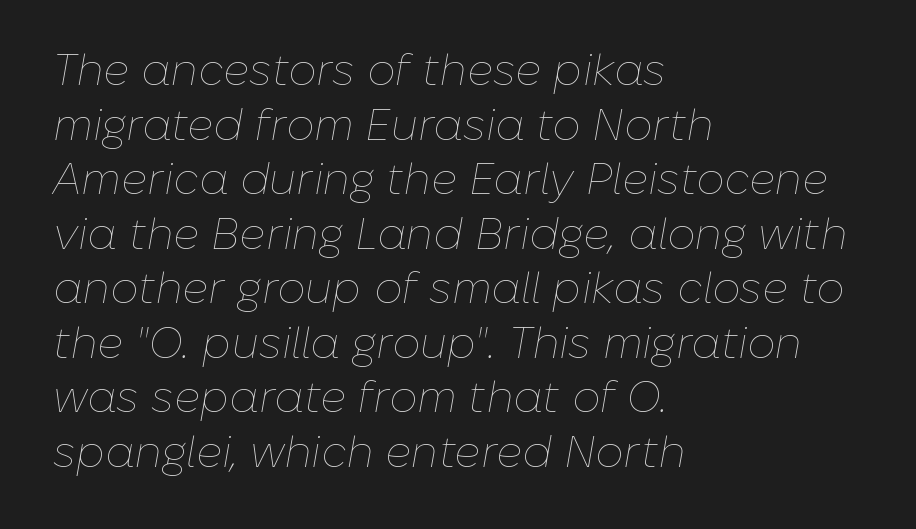
Q: Is the text bold? A: No.
Q: Is the text italic (slanted)? A: Yes, it leans right by about 10 degrees.
Q: Is the text underlined? A: No.
Q: How is the paragraph aligned? A: Left-aligned.
Q: Is the spacing between letters normal or unusually wide? A: Normal.
Q: Width (condensed, normal, or wide)? A: Normal.
Q: Stroke contrast? A: Low.
Q: x-height? A: Medium.
Q: Monospaced? A: No.
